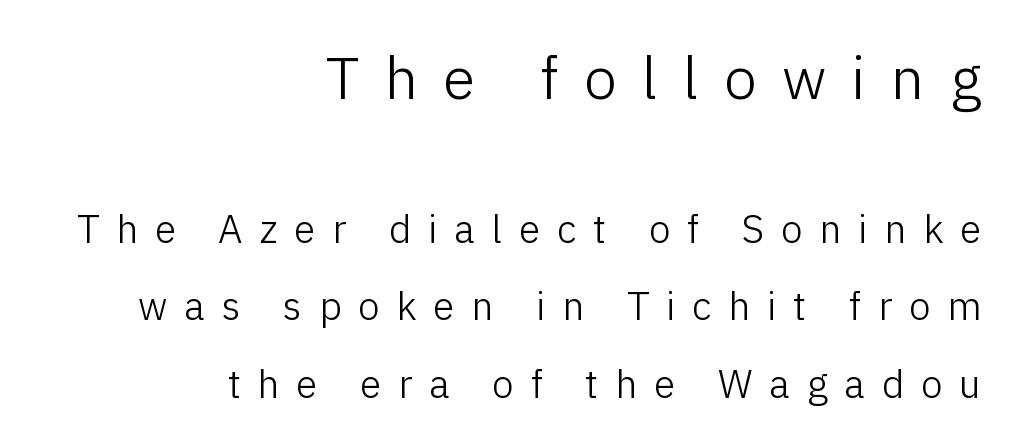
{"serif": "no", "italic": "no", "bold": "no", "weight": "light", "width": "normal", "stroke_contrast": "low", "x_height": "medium", "monospaced": "no", "underline": "no", "align": "right", "line_spacing": "loose", "line_spacing_ratio": 1.99, "letter_spacing": "wide", "letter_spacing_em": 0.43, "larger_block": "first", "size_ratio": 1.51, "glyph_px": 59}
